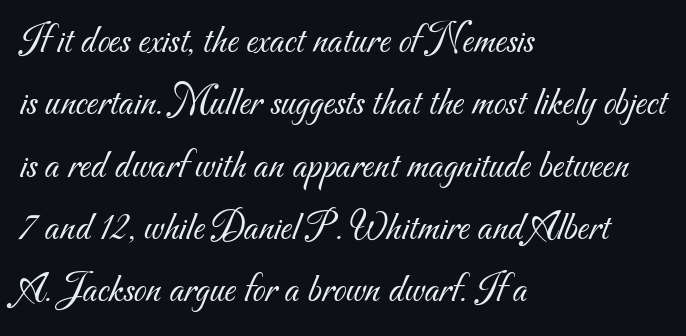
{"serif": "no", "bold": "no", "weight": "light", "width": "normal", "stroke_contrast": "medium", "x_height": "small", "monospaced": "no", "underline": "no", "align": "left", "line_spacing": "normal", "line_spacing_ratio": 1.52, "letter_spacing": "normal", "letter_spacing_em": 0.0, "glyph_px": 41}
